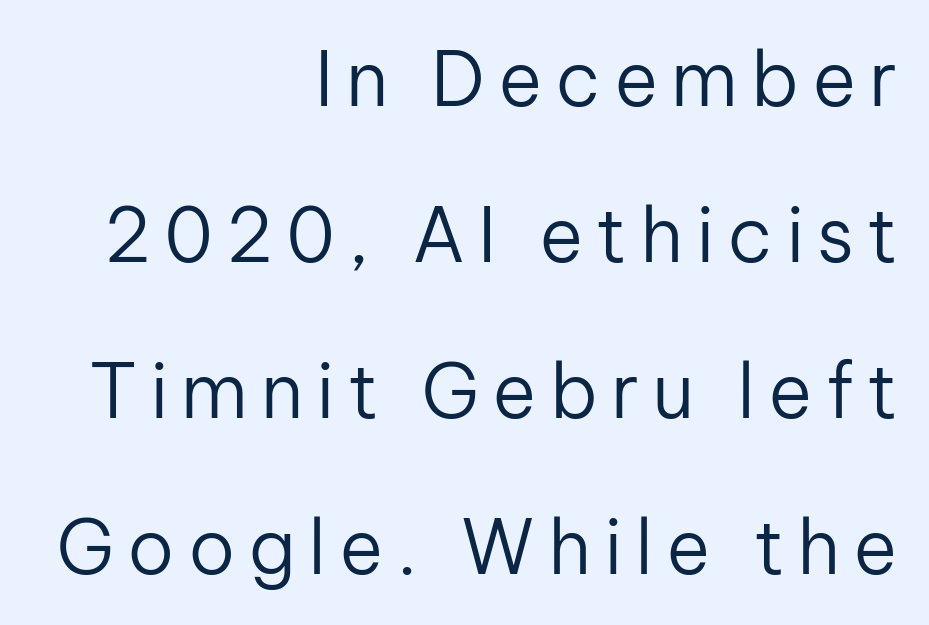
Q: Is the text bold? A: No.
Q: Is the text italic (slanted)? A: No, it is upright.
Q: Is the typeface a serif or a sans-serif typeface? A: Sans-serif.
Q: Is the text underlined? A: No.
Q: How is the paragraph aligned? A: Right-aligned.
Q: Is the spacing between lines tight, normal or loose? A: Loose.
Q: Width (condensed, normal, or wide)? A: Normal.
Q: Stroke contrast? A: Low.
Q: x-height? A: Medium.
Q: Monospaced? A: No.
